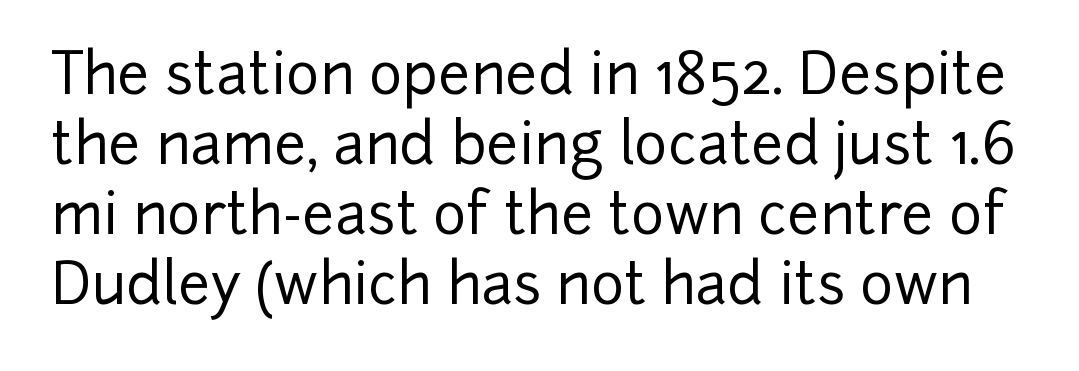
Q: Is the text italic (slanted)? A: No, it is upright.
Q: Is the typeface a serif or a sans-serif typeface? A: Sans-serif.
Q: Is the text underlined? A: No.
Q: Is the spacing between letters normal or unusually wide? A: Normal.
Q: Width (condensed, normal, or wide)? A: Normal.
Q: Stroke contrast? A: Low.
Q: x-height? A: Medium.
Q: Monospaced? A: No.
